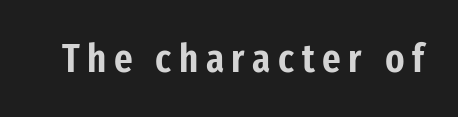
Q: Is the text italic (slanted)? A: No, it is upright.
Q: Is the typeface a serif or a sans-serif typeface? A: Sans-serif.
Q: Is the text underlined? A: No.
Q: Width (condensed, normal, or wide)? A: Condensed.
Q: Stroke contrast? A: Low.
Q: x-height? A: Medium.
Q: Monospaced? A: No.
